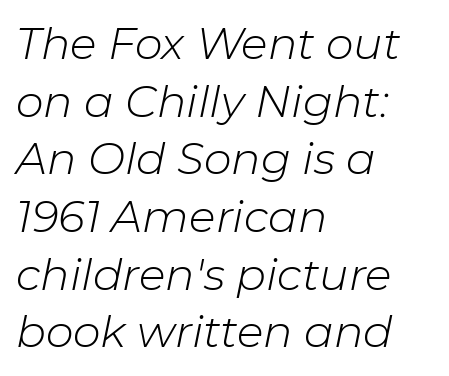
The glyphs are unaccompanied by any horizontal stroke below them. Style check: oblique. Each line starts at the same left margin while the right side varies. A typesetter would call this proportional, since set widths differ per character. Does extra space separate the letters? No, they use regular spacing.
